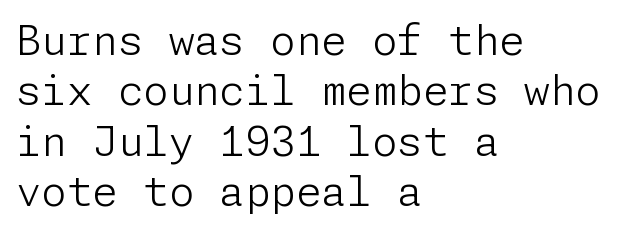
One-word summary of the alignment: left. Caption: standard tracking, unaltered. Ink coverage per letter is moderate at most. Underline: absent.
